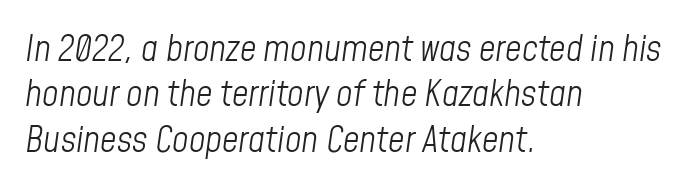
The image shows 36 px light, condensed type, italic (leaning right); set left-aligned, normal line spacing (1.26x), normal letter spacing, not underlined; low stroke contrast and a medium x-height.
